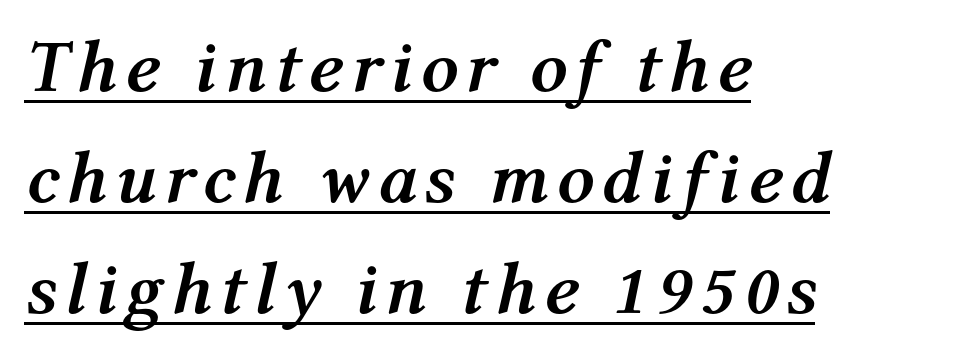
Underline: present. Alignment: flush left. Line spacing here is normal. You could not count columns in this text — the font is proportionally spaced.
